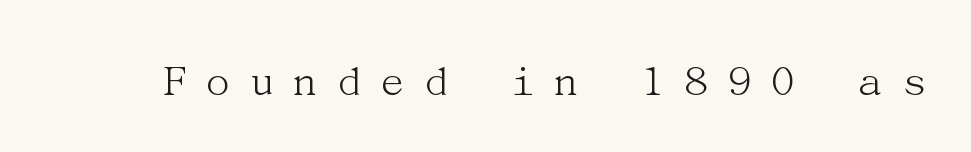
Q: Is the text bold? A: No.
Q: Is the text italic (slanted)? A: No, it is upright.
Q: Is the typeface a serif or a sans-serif typeface? A: Serif.
Q: Is the text underlined? A: No.
Q: Is the spacing between letters normal or unusually wide? A: Unusually wide.
Q: Width (condensed, normal, or wide)? A: Normal.
Q: Stroke contrast? A: Medium.
Q: x-height? A: Medium.
